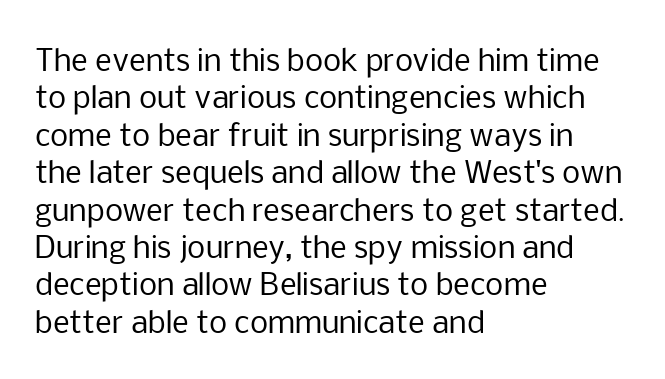
{"serif": "no", "italic": "no", "bold": "no", "weight": "regular", "width": "normal", "stroke_contrast": "low", "x_height": "medium", "monospaced": "no", "underline": "no", "align": "left", "line_spacing": "normal", "line_spacing_ratio": 1.29, "letter_spacing": "normal", "letter_spacing_em": 0.0, "glyph_px": 29}
